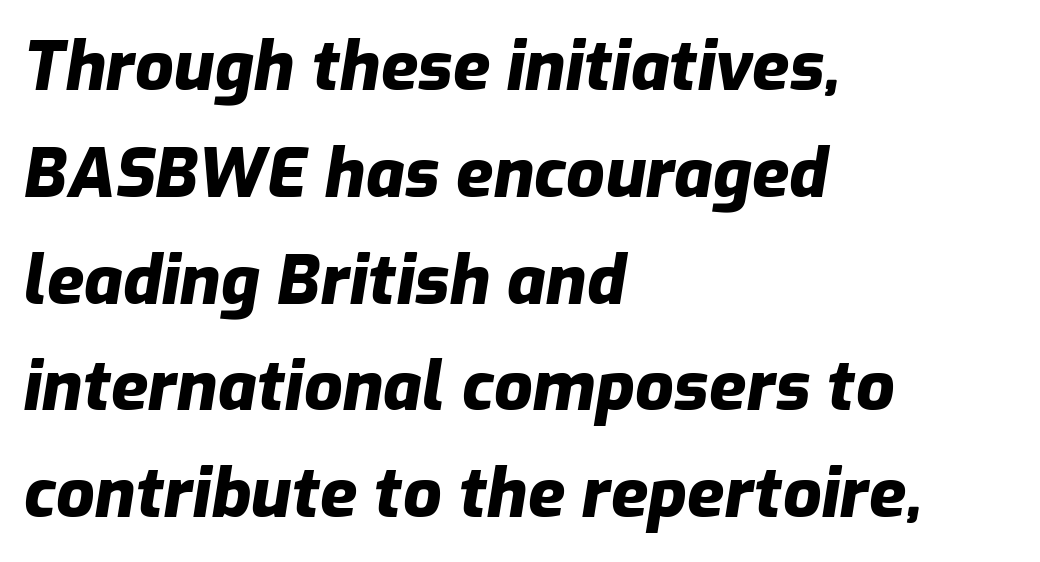
Descenders hang freely into open space. The gaps between neighbouring characters are ordinary and unremarkable. Slant detected: the letters are inclined. The rendering anchors every line to the left-hand side. You'd pick this weight for a headline — it's a proper bold.
